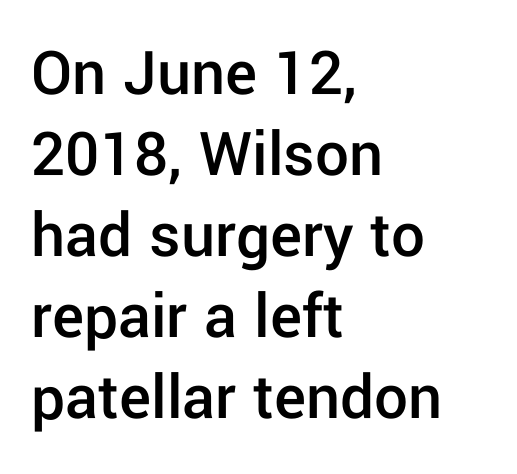
A bit beefed up — I'd call it semibold rather than bold. Each letter keeps its own natural width here, so spacing adapts to shape. Style check: upright. Does the type have serifs? No, each stem ends abruptly. Letter spacing: default.
